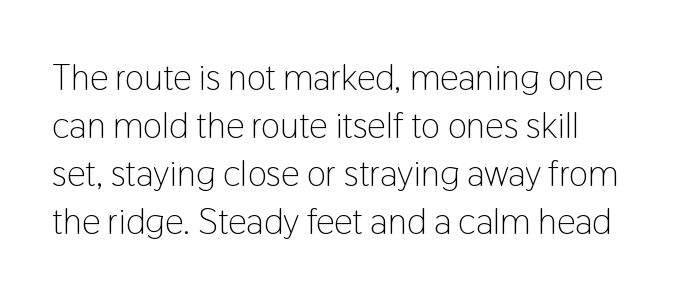
The image shows 37 px light, condensed sans-serif type, upright; set normal line spacing (1.3x), normal letter spacing, not underlined; low stroke contrast and a medium x-height.
